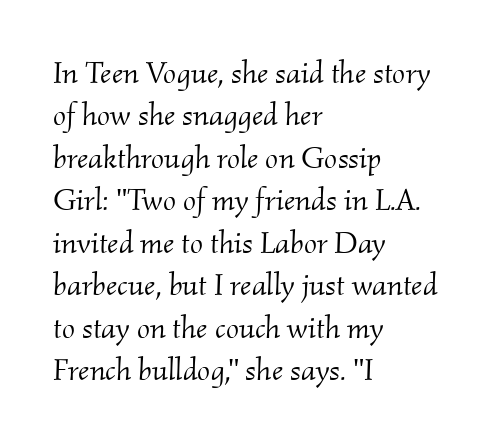
The image shows 31 px light serif type, italic (leaning right); set left-aligned, normal line spacing (1.37x), normal letter spacing, not underlined; medium stroke contrast and a small x-height.
